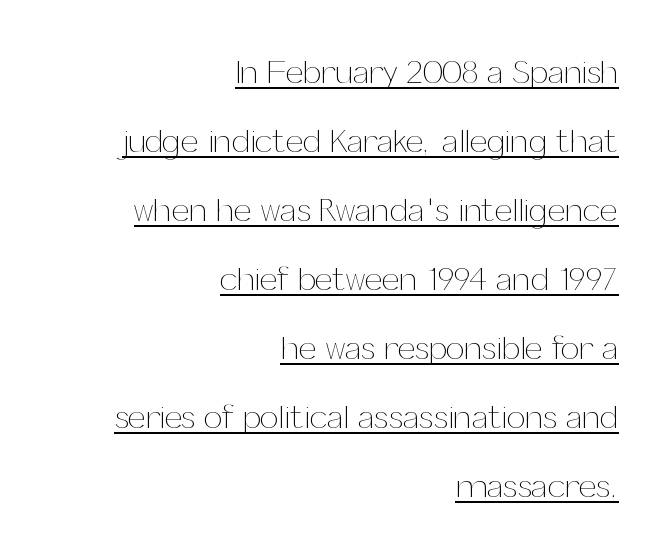
Characters follow at the spacing the type designer built in. This is not heavy type; no bold has been used. Emphasis is given by a line drawn under the lettering. Character widths vary here, with narrow letters taking less room than wide ones.
